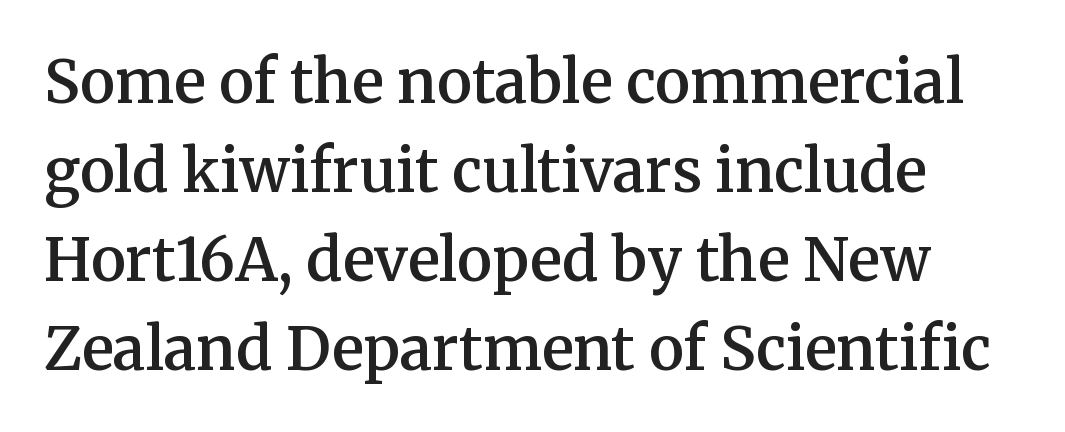
The image shows 59 px semibold serif type, upright; set normal line spacing (1.51x), normal letter spacing, not underlined; medium stroke contrast and a medium x-height.
